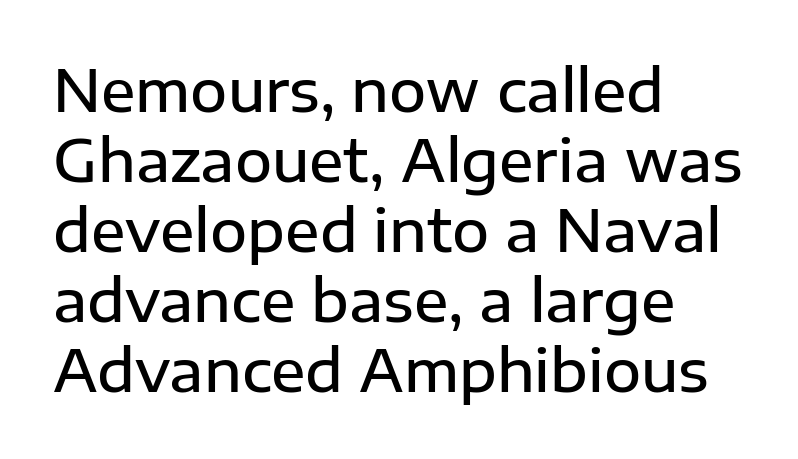
Q: Is the text bold? A: Semi-bold.
Q: Is the text italic (slanted)? A: No, it is upright.
Q: Is the typeface a serif or a sans-serif typeface? A: Sans-serif.
Q: Is the text underlined? A: No.
Q: How is the paragraph aligned? A: Left-aligned.
Q: Is the spacing between letters normal or unusually wide? A: Normal.
Q: Width (condensed, normal, or wide)? A: Normal.
Q: Stroke contrast? A: Low.
Q: x-height? A: Medium.
Q: Monospaced? A: No.
